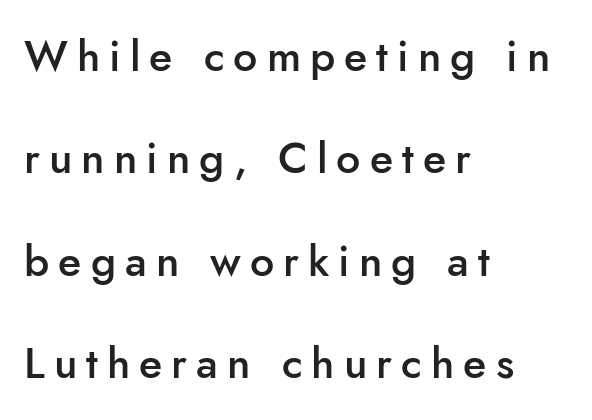
Display-style spreading of the glyphs; the letterfit is very open. Stroke thickness is moderately raised; the sample reads as semibold. The letters stand upright; this is a roman face. These lines are rendered in a variable-pitch font.
